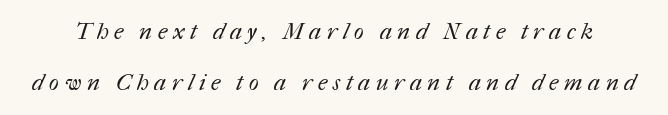
The image shows 23 px text type; set loose line spacing (2.23x), unusually wide letter spacing (+0.24 em), not underlined.
